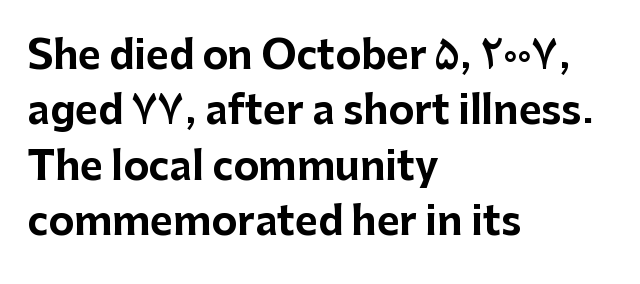
The image shows 39 px bold sans-serif type, upright; set left-aligned, normal line spacing (1.42x), normal letter spacing, not underlined; low stroke contrast and a medium x-height.
